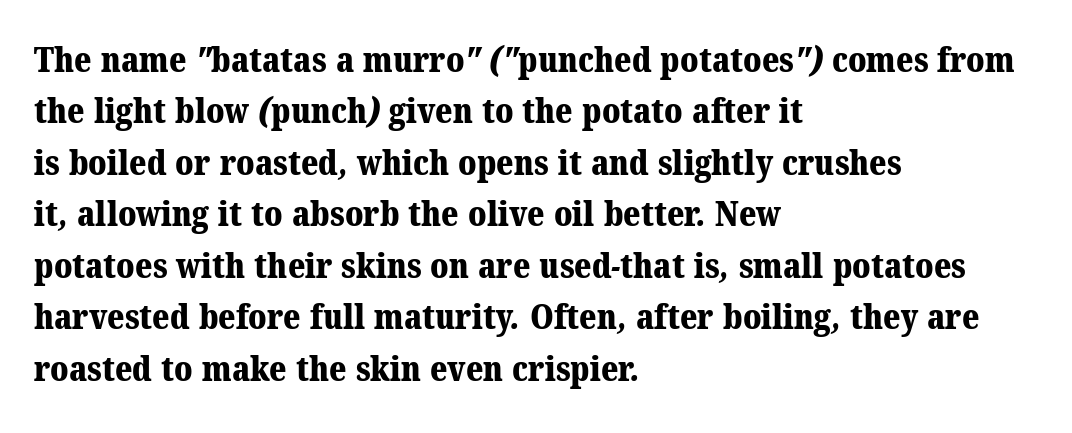
{"serif": "yes", "bold": "yes", "weight": "bold", "width": "normal", "stroke_contrast": "medium", "x_height": "medium", "monospaced": "no", "underline": "no", "align": "left", "line_spacing": "normal", "line_spacing_ratio": 1.47, "letter_spacing": "normal", "letter_spacing_em": 0.0, "glyph_px": 35}
